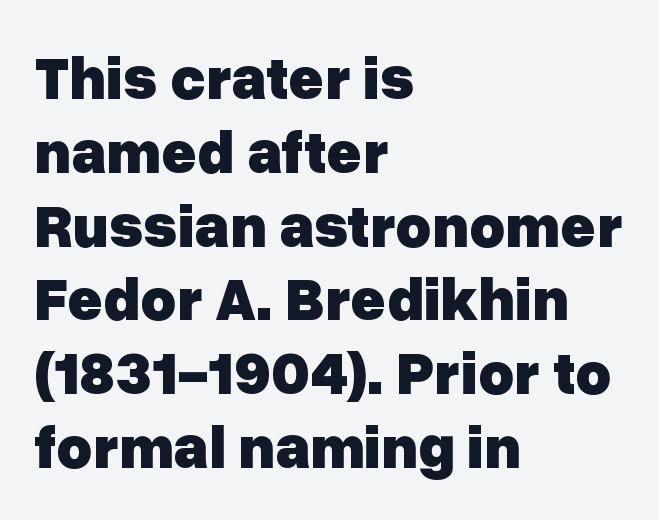
{"serif": "no", "italic": "no", "bold": "yes", "weight": "heavy", "width": "normal", "stroke_contrast": "low", "x_height": "medium", "monospaced": "no", "underline": "no", "align": "left", "line_spacing_ratio": 1.21, "letter_spacing": "normal", "letter_spacing_em": 0.0, "glyph_px": 61}
